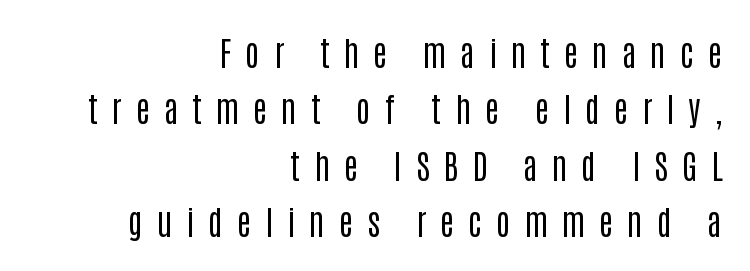
The image shows 34 px regular-weight, condensed sans-serif type, upright; set right-aligned, normal line spacing (1.66x), unusually wide letter spacing (+0.41 em), not underlined; low stroke contrast and a large x-height.
